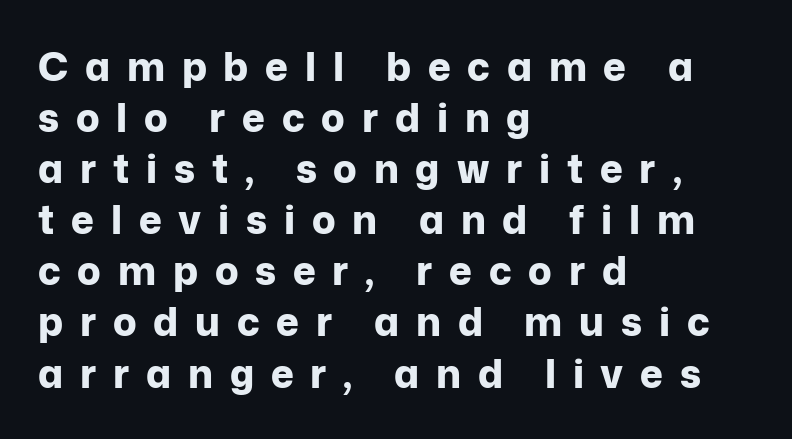
{"serif": "no", "italic": "no", "bold": "yes", "weight": "bold", "width": "normal", "stroke_contrast": "low", "x_height": "medium", "monospaced": "no", "underline": "no", "align": "left", "line_spacing": "normal", "line_spacing_ratio": 1.31, "letter_spacing": "wide", "letter_spacing_em": 0.43, "glyph_px": 39}
